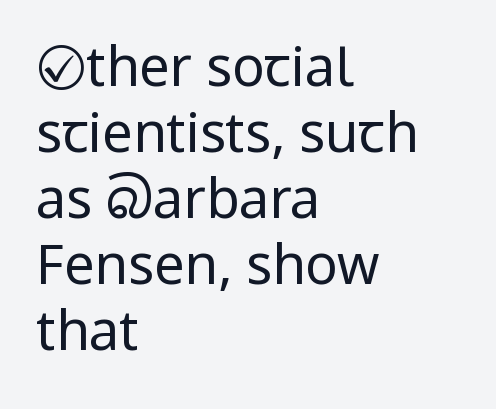
Posture: straight, roman, zero tilt. Think of a printed novel: that variable character pitch is what you see here. Just letters on the line, the space beneath them empty. The passage shown is typeset with a sans-serif family. Stroke mass is kept to a normal reading level or below. Short note: letters normally spaced.
